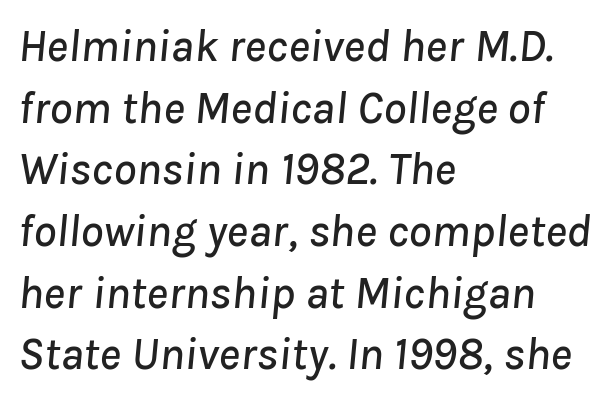
The image shows 46 px text type, italic (leaning right); set left-aligned, normal line spacing (1.34x), normal letter spacing, not underlined; low stroke contrast and a medium x-height.
